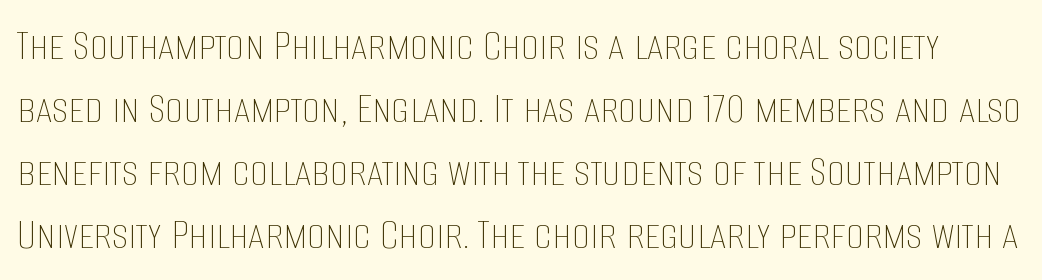
The image shows 46 px thin, condensed type, upright; set normal line spacing (1.37x), normal letter spacing, not underlined; low stroke contrast and a large x-height.
